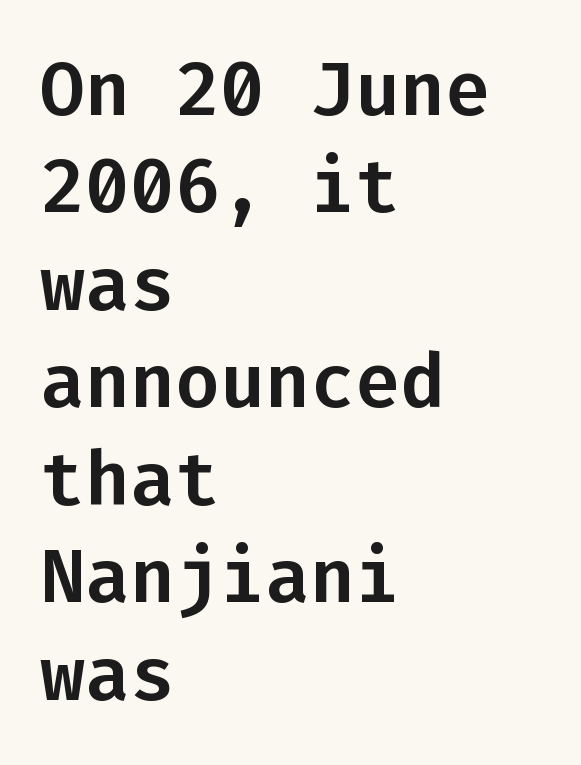
{"serif": "no", "italic": "no", "width": "normal", "stroke_contrast": "low", "x_height": "medium", "monospaced": "yes", "underline": "no", "align": "left", "line_spacing": "normal", "line_spacing_ratio": 1.3, "letter_spacing": "normal", "letter_spacing_em": 0.0, "glyph_px": 75}
